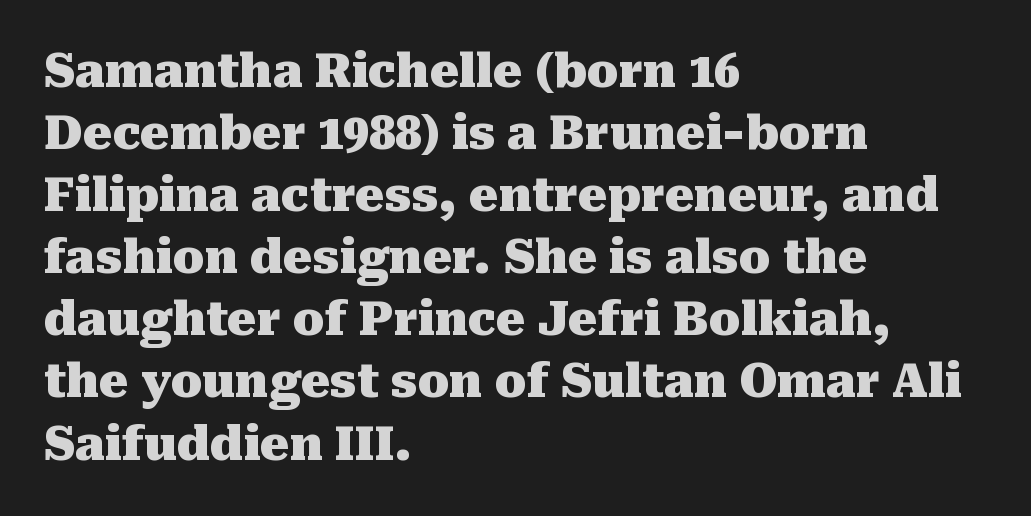
Each letter keeps its own natural width here, so spacing adapts to shape. These lines keep a tight, regular rhythm from letter to letter. Teacher's note: observe the even left margin — that is flush-left alignment. Vertical spacing — default. The font's upright variant was chosen for this text. Underlining? Definitely not there.
